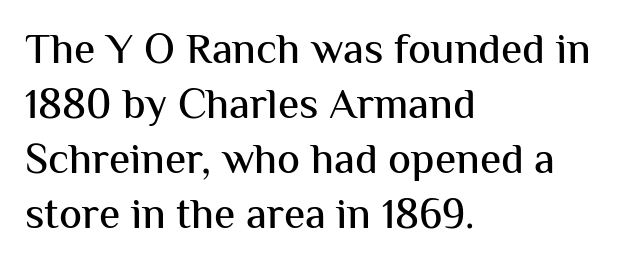
{"serif": "no", "italic": "no", "width": "normal", "stroke_contrast": "medium", "x_height": "medium", "monospaced": "no", "underline": "no", "align": "left", "line_spacing": "normal", "line_spacing_ratio": 1.28, "letter_spacing": "normal", "letter_spacing_em": 0.0, "glyph_px": 43}
